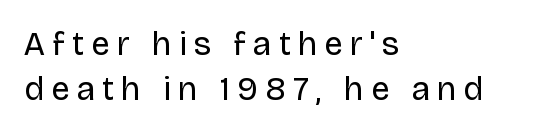
{"serif": "no", "italic": "no", "bold": "no", "weight": "regular", "width": "normal", "stroke_contrast": "low", "x_height": "large", "monospaced": "no", "underline": "no", "align": "left", "line_spacing": "normal", "line_spacing_ratio": 1.37, "letter_spacing": "wide", "letter_spacing_em": 0.22, "glyph_px": 33}
